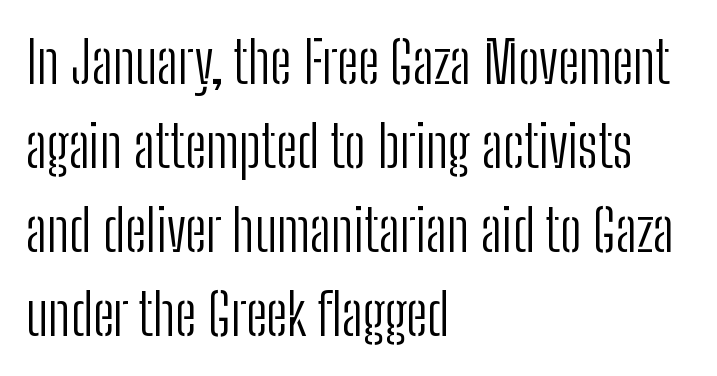
Note the varied advance widths — an 'i' is clearly narrower than an 'm'. Check the space under the baseline: it is left empty. The ragged edge is on the right, which tells us the setting is flush left. No italicization has been applied; the sample stays upright. Spacing between characters is what you'd get straight out of the box. Nope, no serifs anywhere on these letters.
